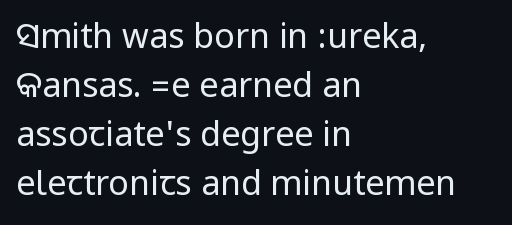
No word sits above an underline. You could call the tracking neutral — neither tight nor loose. A student would call this left alignment; a typographer would say flush left, rag right. Vertical stems look standard width or narrower in stroke. Stroke terminals: plain, sans-serif.
